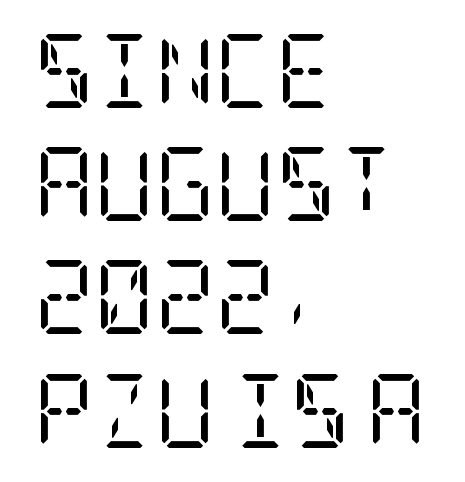
The passage shown has conventional tracking throughout. The paragraph shown leans on its left margin. The vertical gap from one line to the next is medium. Examine the stroke ends and you'll spot serifs.
